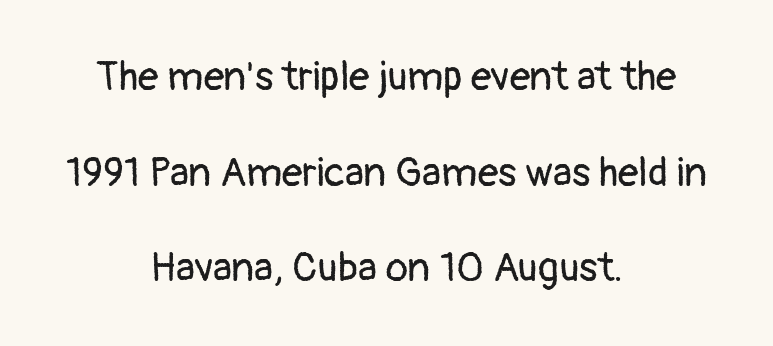
Has an underline been added? It has not. The rag falls on both sides of this text block equally. The face used here is rendered with its standard letterfit. Style check: upright. Quick note: interline space is abundant. The typeface has the unassuming heft of standard copy or less.
